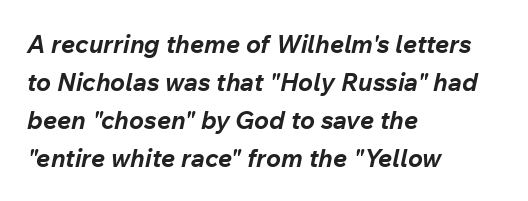
Q: Is the text bold? A: Yes.
Q: Is the text italic (slanted)? A: Yes, it leans right by about 12 degrees.
Q: Is the text underlined? A: No.
Q: How is the paragraph aligned? A: Left-aligned.
Q: Is the spacing between letters normal or unusually wide? A: Normal.
Q: Is the spacing between lines tight, normal or loose? A: Normal.
